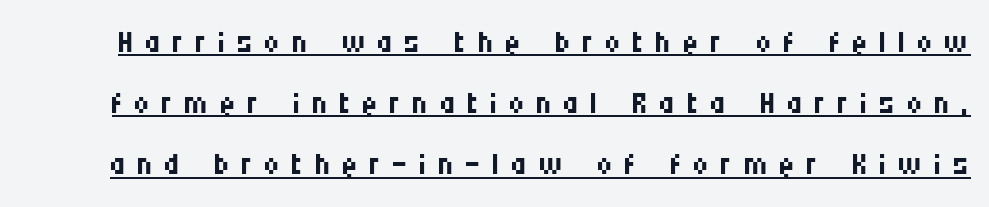
The characters display no serif detailing; their extremities are plain. Words appear elongated and porous because spacing is wide. The specimen reads as upright at a glance. Compared with typical paragraphs, the rows here are spaced about the same. Looks like regular typesetting: each glyph gets only the width it needs. Is the stroke heavy? The answer is a plain regular-or-lighter.
